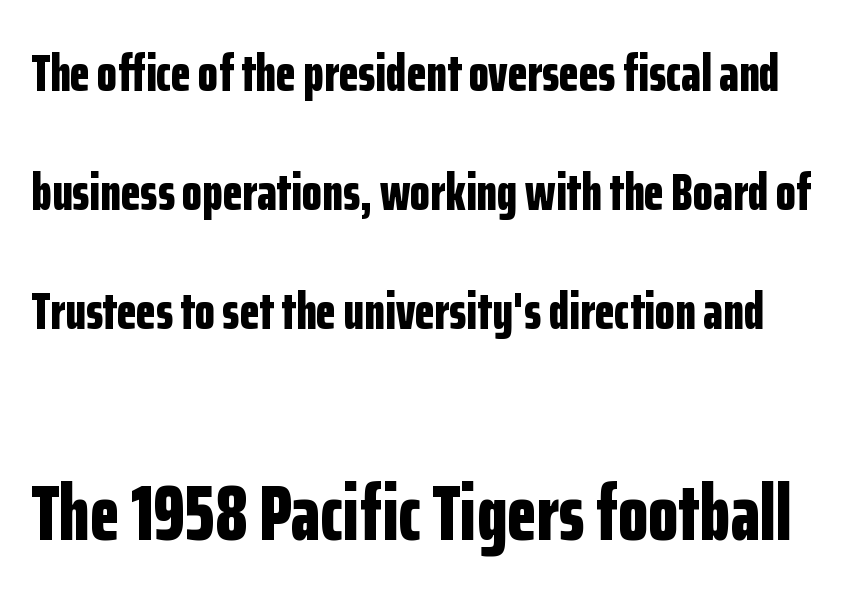
{"serif": "no", "italic": "no", "bold": "yes", "weight": "bold", "width": "condensed", "stroke_contrast": "low", "x_height": "medium", "monospaced": "no", "underline": "no", "line_spacing": "loose", "line_spacing_ratio": 2.29, "letter_spacing": "normal", "letter_spacing_em": 0.0, "larger_block": "second", "size_ratio": 1.5, "glyph_px": 78}
